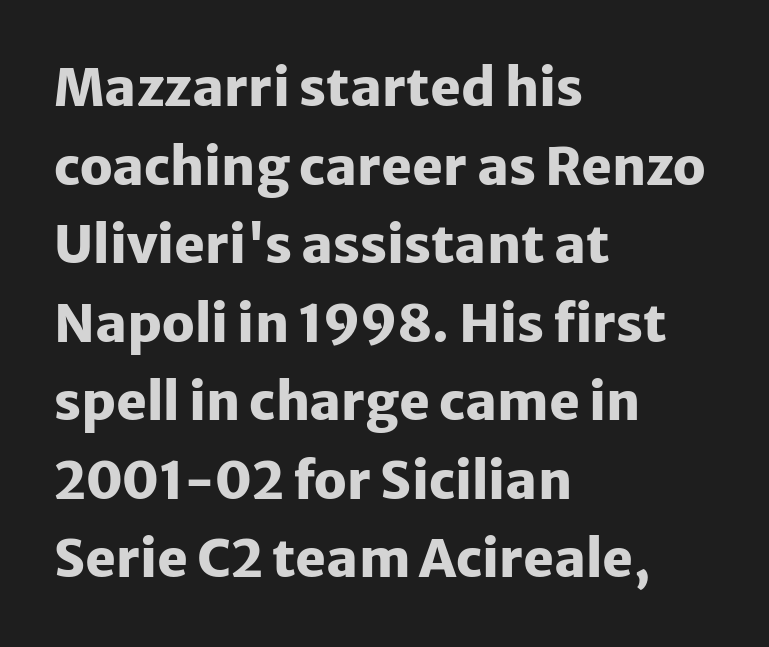
I'd call this a sans setting — the letters go barefoot. Heavy-handed strokes throughout: this text is bold. This sample has the flowing, uneven cadence of proportional lettering. Type without underlining.
